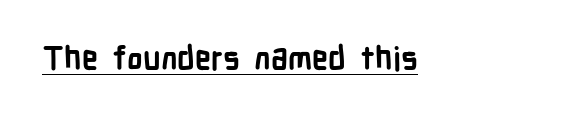
Typographic density is high because the face is bold. Italic: no, the glyphs are upright roman. Is this a fixed-width face? No — the glyphs have proportional, varying widths. Characters follow at the spacing the type designer built in.
